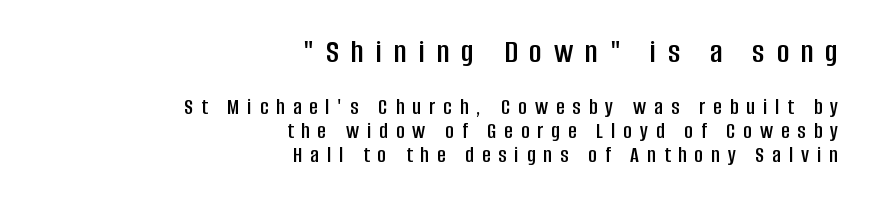
Q: Is the text italic (slanted)? A: No, it is upright.
Q: Is the typeface a serif or a sans-serif typeface? A: Sans-serif.
Q: Is the text underlined? A: No.
Q: How is the paragraph aligned? A: Right-aligned.
Q: Is the spacing between letters normal or unusually wide? A: Unusually wide.
Q: Is the spacing between lines tight, normal or loose? A: Tight.
Q: Which block of text is set in a larger size, the first (top) or the second (bottom)? A: The first (top) one.
Q: Width (condensed, normal, or wide)? A: Condensed.
Q: Stroke contrast? A: Low.
Q: x-height? A: Large.
Q: Monospaced? A: No.
